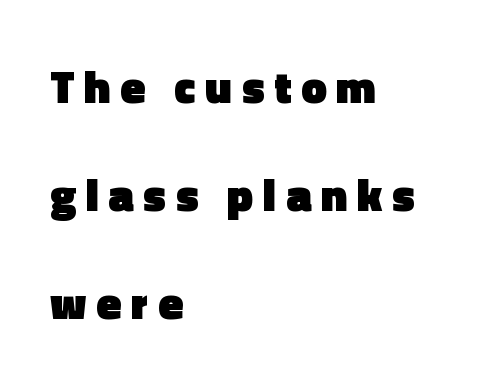
Has an underline been added? It has not. The sample has been set heavy, in full bold. Every character sits straight up, as roman type does. Each letter keeps its own natural width here, so spacing adapts to shape.
